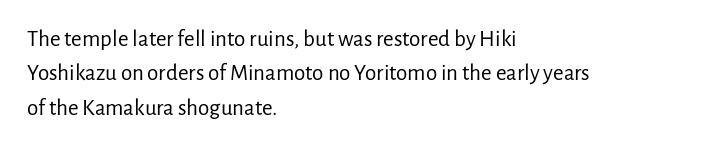
The image shows 23 px text type, upright; set left-aligned, normal line spacing (1.49x), normal letter spacing, not underlined.
